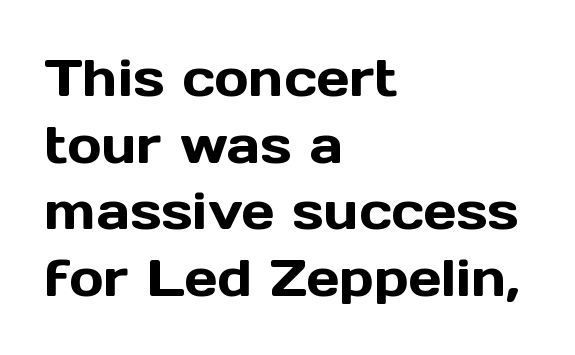
Q: Is the text italic (slanted)? A: No, it is upright.
Q: Is the typeface a serif or a sans-serif typeface? A: Sans-serif.
Q: Is the text underlined? A: No.
Q: How is the paragraph aligned? A: Left-aligned.
Q: Is the spacing between letters normal or unusually wide? A: Normal.
Q: Is the spacing between lines tight, normal or loose? A: Normal.
Q: Width (condensed, normal, or wide)? A: Normal.
Q: x-height? A: Medium.
Q: Monospaced? A: No.
